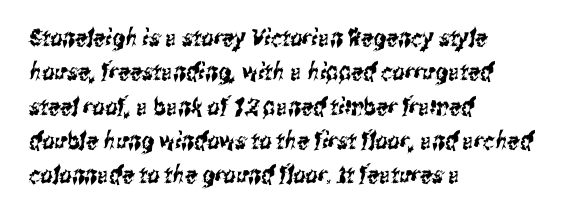
{"underline": "no", "align": "left", "line_spacing": "normal", "line_spacing_ratio": 1.43, "letter_spacing": "normal", "letter_spacing_em": 0.0, "glyph_px": 24}
